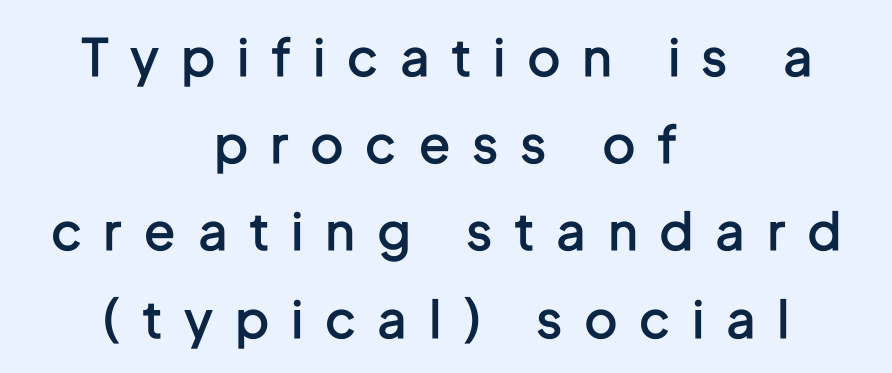
Q: Is the text bold? A: Semi-bold.
Q: Is the text italic (slanted)? A: No, it is upright.
Q: Is the typeface a serif or a sans-serif typeface? A: Sans-serif.
Q: Is the text underlined? A: No.
Q: How is the paragraph aligned? A: Centered.
Q: Is the spacing between letters normal or unusually wide? A: Unusually wide.
Q: Width (condensed, normal, or wide)? A: Condensed.
Q: Stroke contrast? A: Low.
Q: x-height? A: Medium.
Q: Monospaced? A: No.
